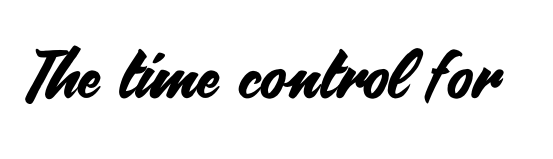
Nope, no serifs anywhere on these letters. Underline: absent. Inter-character spacing is left at the font's built-in metrics. You could not count columns in this text — the font is proportionally spaced.
